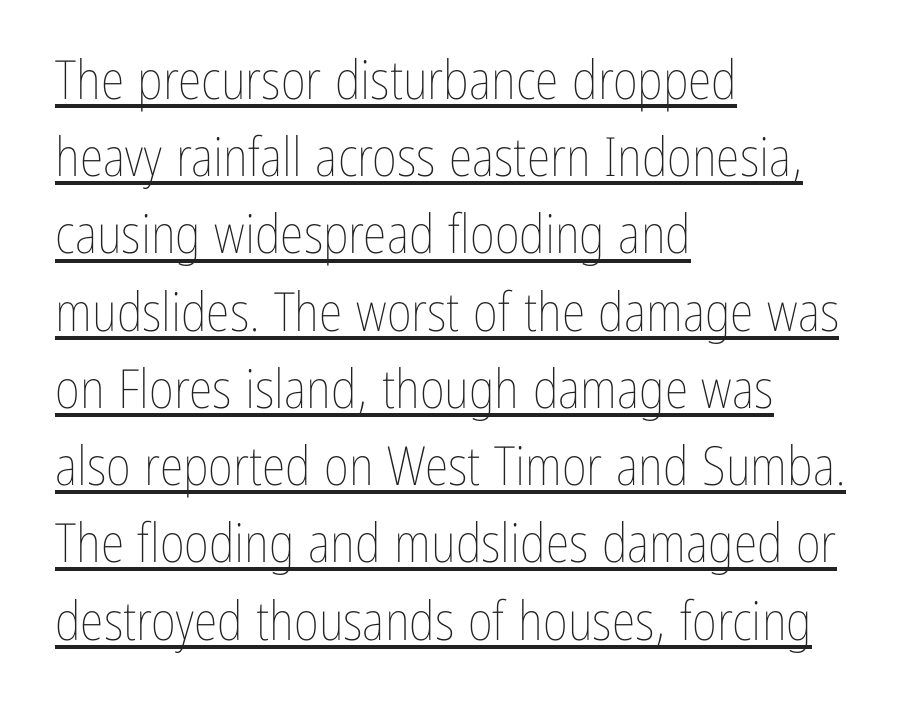
Q: Is the text bold? A: No.
Q: Is the text italic (slanted)? A: No, it is upright.
Q: Is the text underlined? A: Yes.
Q: How is the paragraph aligned? A: Left-aligned.
Q: Is the spacing between letters normal or unusually wide? A: Normal.
Q: Is the spacing between lines tight, normal or loose? A: Normal.
Q: Width (condensed, normal, or wide)? A: Condensed.
Q: Stroke contrast? A: Low.
Q: x-height? A: Medium.
Q: Monospaced? A: No.
